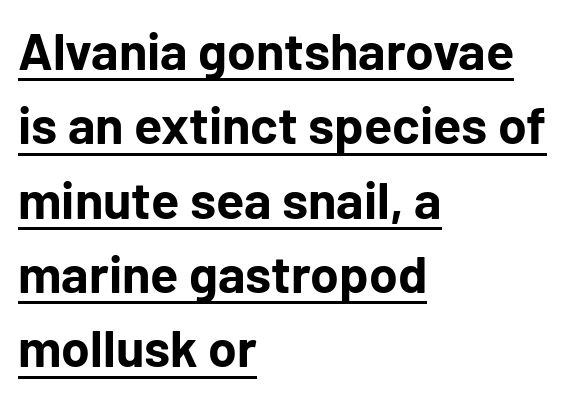
Q: Is the text bold? A: Yes.
Q: Is the text italic (slanted)? A: No, it is upright.
Q: Is the typeface a serif or a sans-serif typeface? A: Sans-serif.
Q: Is the text underlined? A: Yes.
Q: How is the paragraph aligned? A: Left-aligned.
Q: Is the spacing between letters normal or unusually wide? A: Normal.
Q: Is the spacing between lines tight, normal or loose? A: Normal.
Q: Width (condensed, normal, or wide)? A: Normal.
Q: Stroke contrast? A: Low.
Q: x-height? A: Medium.
Q: Monospaced? A: No.
